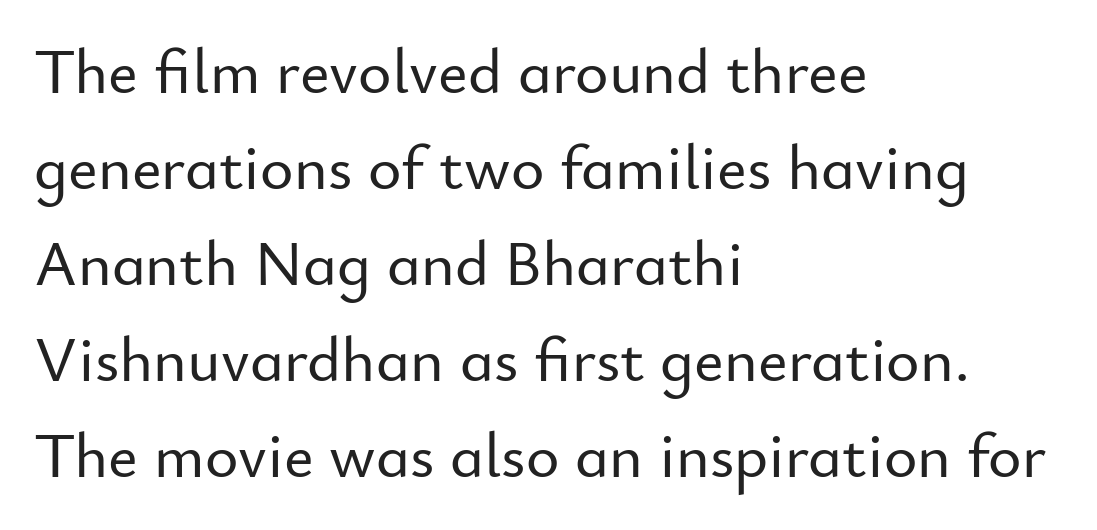
Q: Is the text italic (slanted)? A: No, it is upright.
Q: Is the typeface a serif or a sans-serif typeface? A: Sans-serif.
Q: Is the text underlined? A: No.
Q: How is the paragraph aligned? A: Left-aligned.
Q: Is the spacing between letters normal or unusually wide? A: Normal.
Q: Is the spacing between lines tight, normal or loose? A: Normal.
Q: Width (condensed, normal, or wide)? A: Normal.
Q: Stroke contrast? A: Low.
Q: x-height? A: Small.
Q: Monospaced? A: No.
